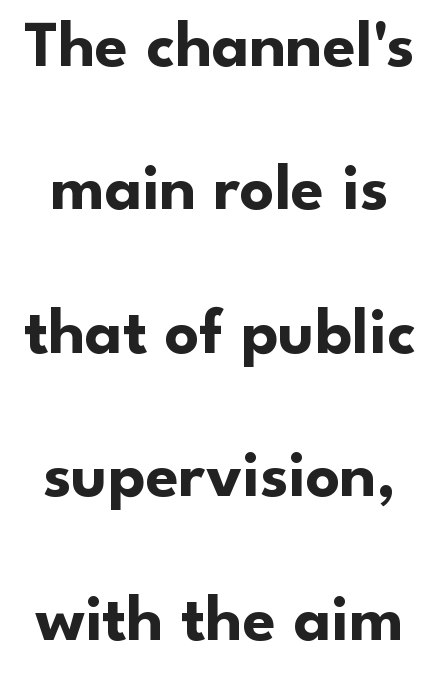
Q: Is the text bold? A: Yes.
Q: Is the text italic (slanted)? A: No, it is upright.
Q: Is the typeface a serif or a sans-serif typeface? A: Sans-serif.
Q: Is the text underlined? A: No.
Q: Is the spacing between letters normal or unusually wide? A: Normal.
Q: Is the spacing between lines tight, normal or loose? A: Loose.
Q: Width (condensed, normal, or wide)? A: Normal.
Q: Stroke contrast? A: Low.
Q: x-height? A: Small.
Q: Monospaced? A: No.
